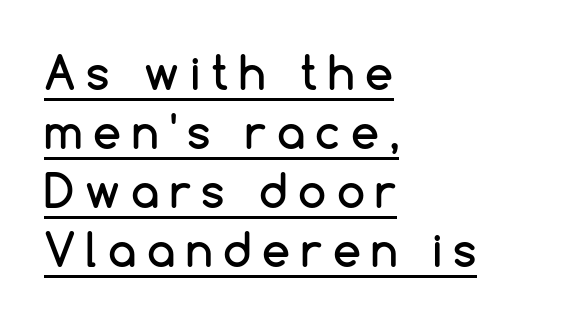
{"serif": "no", "italic": "no", "width": "normal", "stroke_contrast": "low", "x_height": "medium", "monospaced": "no", "underline": "yes", "align": "left", "line_spacing": "normal", "line_spacing_ratio": 1.31, "letter_spacing": "wide", "letter_spacing_em": 0.24, "glyph_px": 45}
